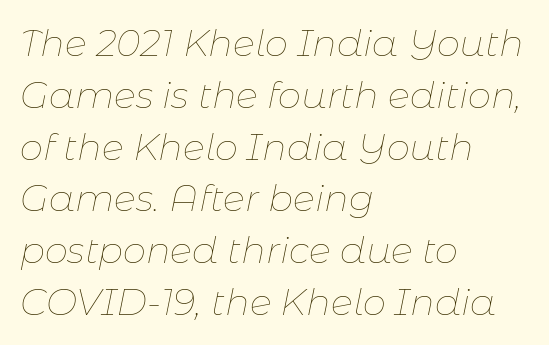
The image shows 37 px thin type, italic (leaning right); set left-aligned, normal line spacing (1.4x), normal letter spacing, not underlined; low stroke contrast and a medium x-height.
